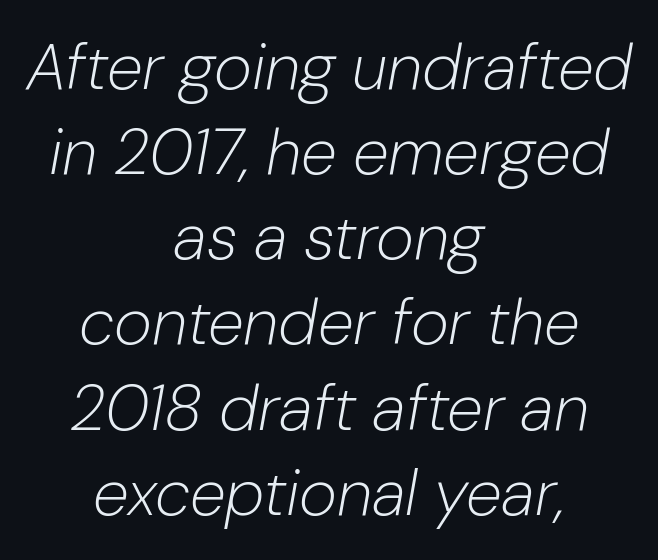
The image shows 65 px light type, italic (leaning right); set centered, normal line spacing (1.31x), normal letter spacing, not underlined; low stroke contrast and a medium x-height.
